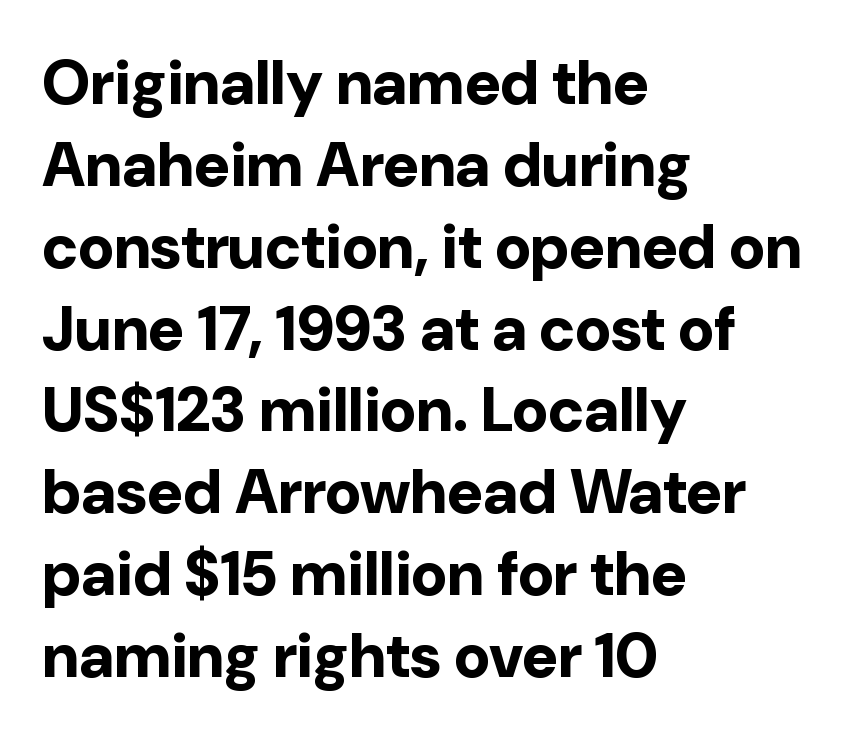
Stroke thickness is high; the sample reads as a true bold. Nobody drew a line under any word here. The typeface chosen for these lines omits serifs. The rag falls on the right side of this text block. Each word holds together tightly as a unit, with standard inter-letter gaps.
